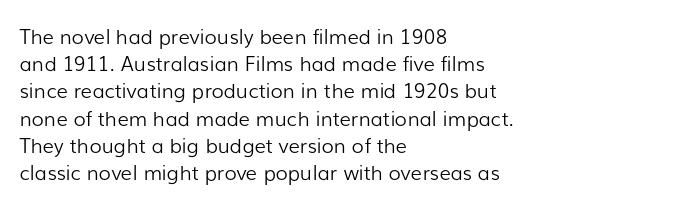
The text block is weighted toward the left margin, trailing off unevenly rightward. Summary of vertical rhythm: regular, with standard interline spacing. Spacing between characters is what you'd get straight out of the box. The letterforms sit at book weight or below.
